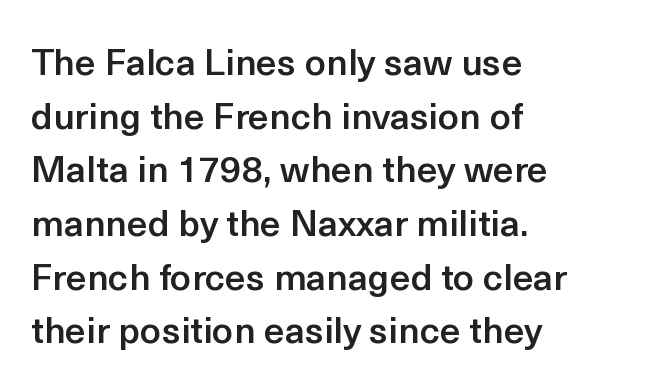
{"serif": "no", "italic": "no", "bold": "semi", "weight": "semibold", "width": "normal", "x_height": "medium", "monospaced": "no", "underline": "no", "align": "left", "line_spacing": "normal", "line_spacing_ratio": 1.45, "letter_spacing": "normal", "letter_spacing_em": 0.0, "glyph_px": 37}
